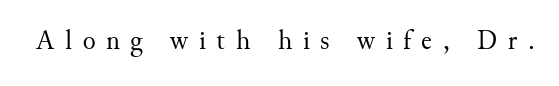
{"italic": "no", "bold": "no", "underline": "no", "letter_spacing": "wide", "letter_spacing_em": 0.39, "glyph_px": 27}
